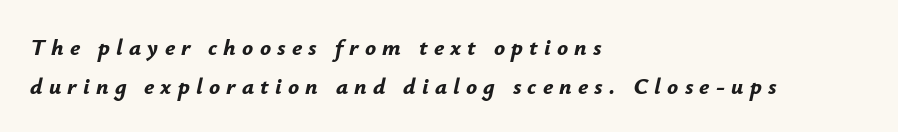
The image shows 23 px bold type, italic (leaning right); set left-aligned, line spacing 1.71x, unusually wide letter spacing (+0.27 em), not underlined.
